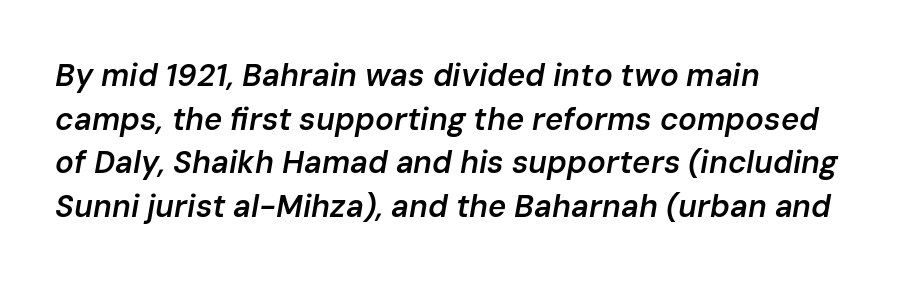
The image shows 31 px semibold type, italic (leaning right); set left-aligned, normal line spacing (1.41x), normal letter spacing, not underlined; low stroke contrast and a medium x-height.
